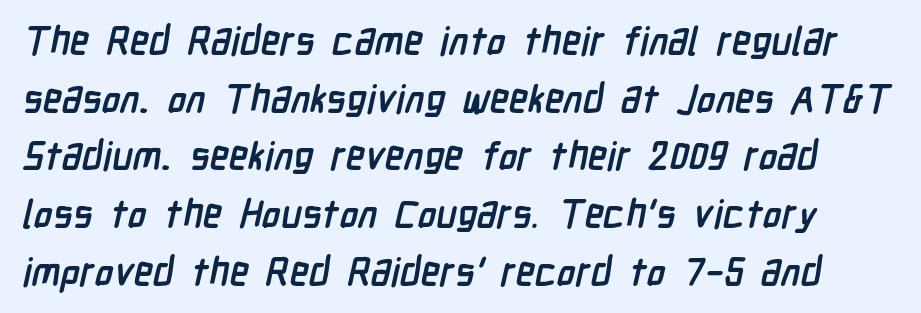
{"serif": "no", "bold": "yes", "weight": "semibold", "width": "condensed", "stroke_contrast": "low", "x_height": "medium", "monospaced": "no", "underline": "no", "line_spacing": "normal", "line_spacing_ratio": 1.48, "letter_spacing": "normal", "letter_spacing_em": 0.0, "glyph_px": 39}
